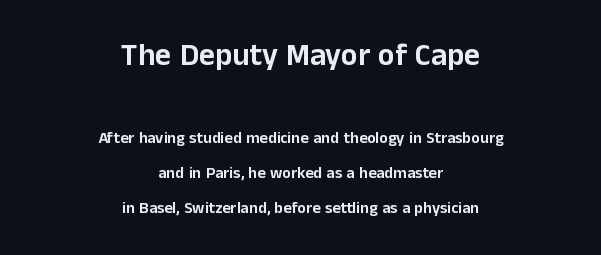
The image shows 31 px sans-serif type, upright; set centered, loose line spacing (2.2x), normal letter spacing, not underlined; the first (top) block is 1.94x larger; low stroke contrast and a medium x-height.
